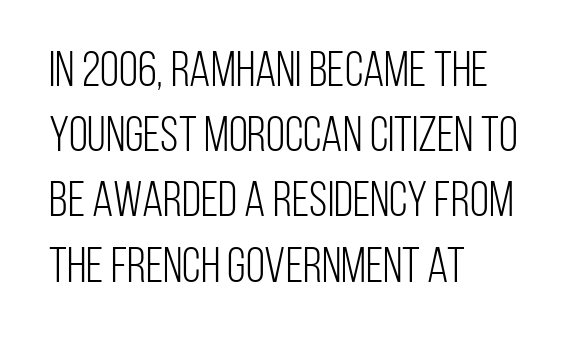
{"serif": "no", "italic": "no", "bold": "no", "weight": "light", "width": "condensed", "stroke_contrast": "low", "x_height": "large", "monospaced": "no", "underline": "no", "align": "left", "line_spacing": "normal", "line_spacing_ratio": 1.33, "letter_spacing": "normal", "letter_spacing_em": 0.0, "glyph_px": 49}
